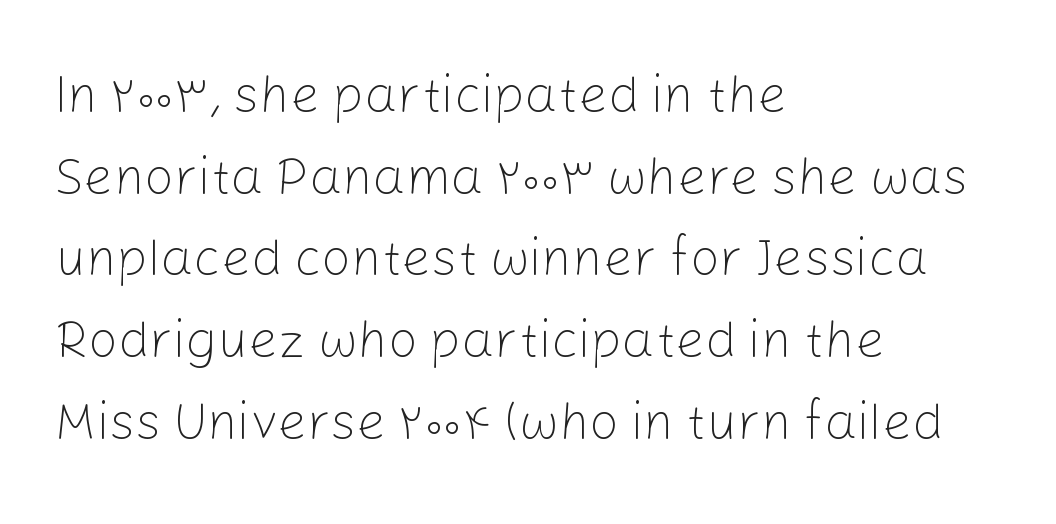
The image shows 52 px light sans-serif type, upright; set left-aligned, normal line spacing (1.57x), normal letter spacing, not underlined; low stroke contrast and a medium x-height.
